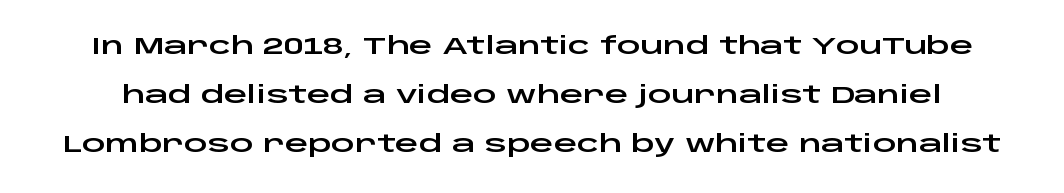
Italic? Not at all — the glyphs are vertical. These lines keep a tight, regular rhythm from letter to letter. The foot of each line stays bare and open. Quick note: interline space is abundant.
